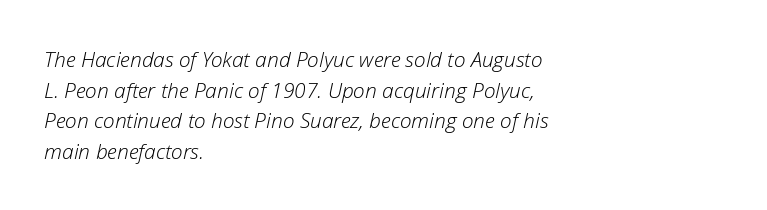
The letters sit at their default tracking, neither squeezed nor spread. All the whitespace from short lines collects on the right. The strokes are not fattened; the text isn't bold. Descender tails drop into unmarked territory. Compared with typical paragraphs, the rows here are spaced about the same. The whole block is typeset with a tilt.
